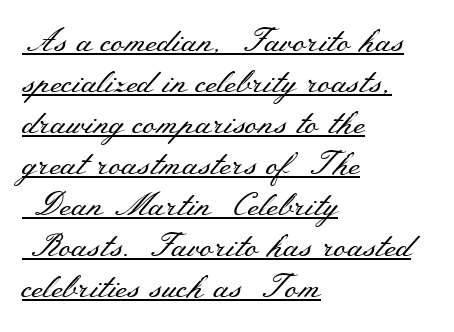
The image shows 32 px regular-weight, wide serif type; set left-aligned, normal line spacing (1.28x), normal letter spacing, underlined; medium stroke contrast and a small x-height.
